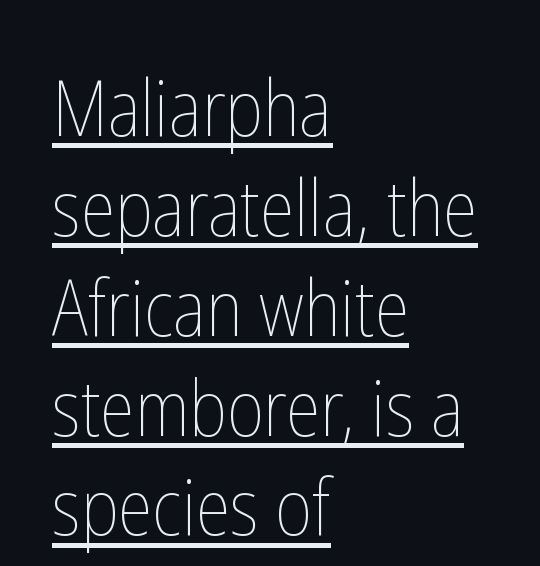
Every word sits above its own underline. Counters stay open thanks to moderate or lighter strokes. The type sits square on the baseline with zero lean. Evenly set lines give the paragraph a standard silhouette. Each word holds together tightly as a unit, with standard inter-letter gaps. Proportional: the letters do not fall into vertical columns.
